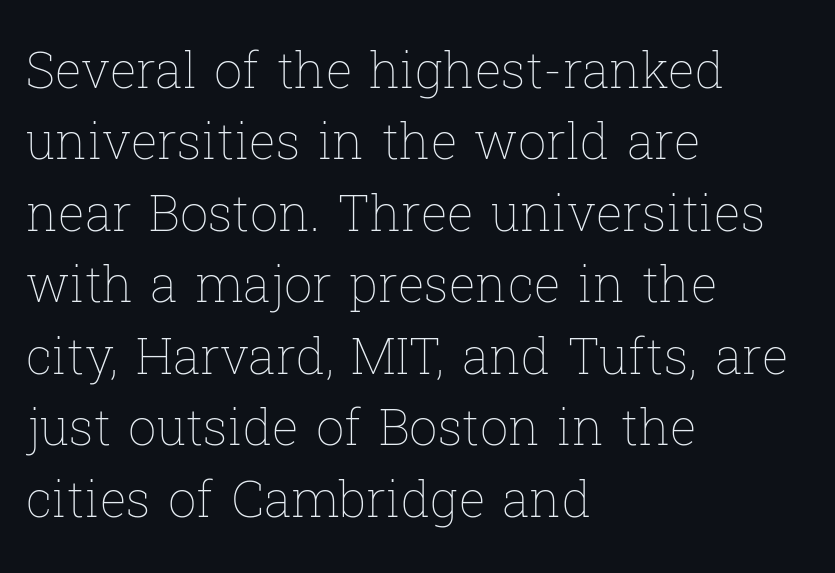
Q: Is the text bold? A: No.
Q: Is the text italic (slanted)? A: No, it is upright.
Q: Is the text underlined? A: No.
Q: How is the paragraph aligned? A: Left-aligned.
Q: Is the spacing between letters normal or unusually wide? A: Normal.
Q: Is the spacing between lines tight, normal or loose? A: Normal.
Q: Width (condensed, normal, or wide)? A: Normal.
Q: Stroke contrast? A: Low.
Q: x-height? A: Medium.
Q: Monospaced? A: No.
